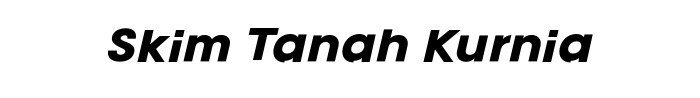
{"italic": "yes", "lean": "right", "slant_degrees": 12, "bold": "yes", "weight": "heavy", "width": "normal", "stroke_contrast": "low", "x_height": "large", "monospaced": "no", "underline": "no", "letter_spacing": "normal", "letter_spacing_em": 0.0, "glyph_px": 40}
